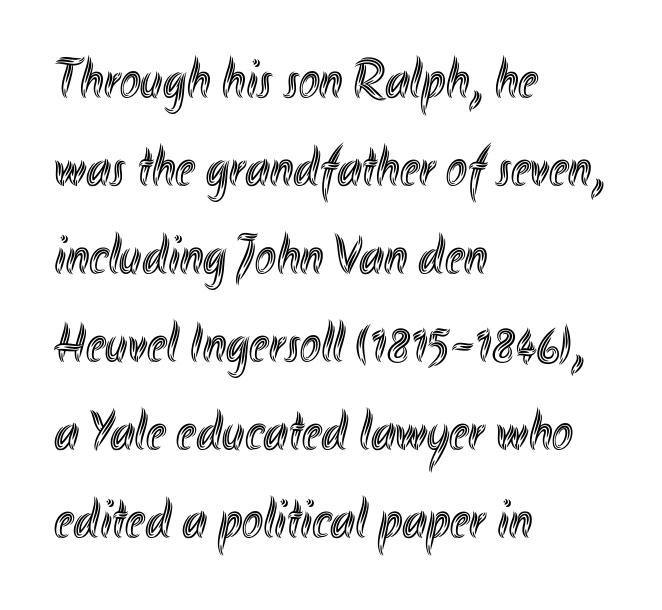
Has an underline been added? It has not. Notice how the passage keeps a crisp vertical edge on the left only. No extra tracking has been applied to these lines.
